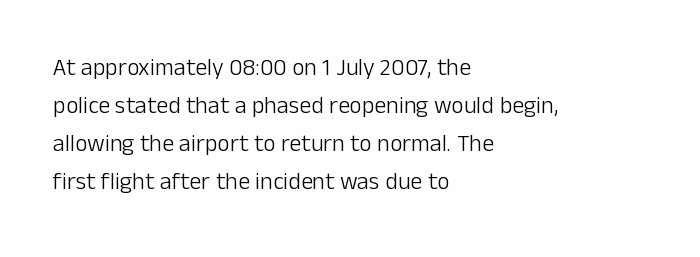
Q: Is the text bold? A: No.
Q: Is the text italic (slanted)? A: No, it is upright.
Q: Is the text underlined? A: No.
Q: How is the paragraph aligned? A: Left-aligned.
Q: Is the spacing between letters normal or unusually wide? A: Normal.
Q: Is the spacing between lines tight, normal or loose? A: Normal.
